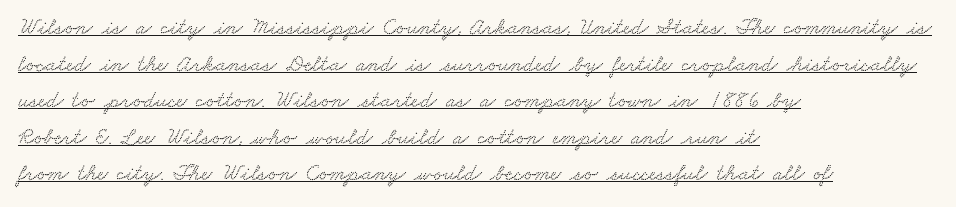
Q: Is the text underlined? A: Yes.
Q: How is the paragraph aligned? A: Left-aligned.
Q: Is the spacing between letters normal or unusually wide? A: Normal.
Q: Is the spacing between lines tight, normal or loose? A: Normal.
